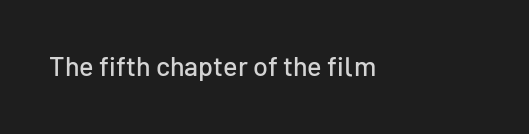
{"italic": "no", "underline": "no", "letter_spacing": "normal", "letter_spacing_em": 0.0, "glyph_px": 27}
